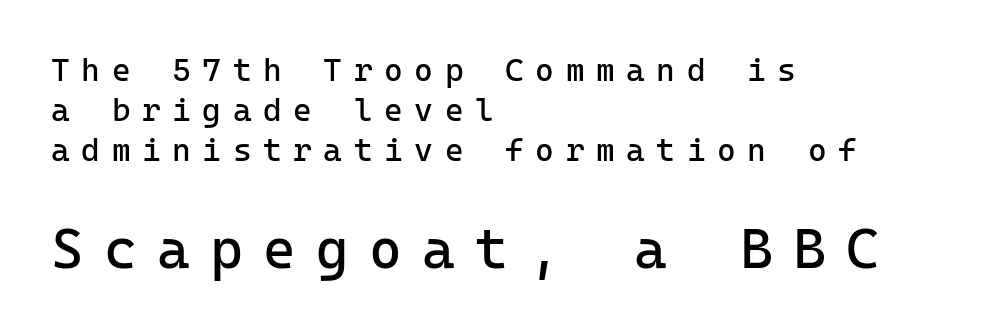
I'd call this a sans setting — the letters go barefoot. The text block is weighted toward the left margin, trailing off unevenly rightward. The type sits square on the baseline with zero lean. The designer gave the closing block more size than the opening block.
